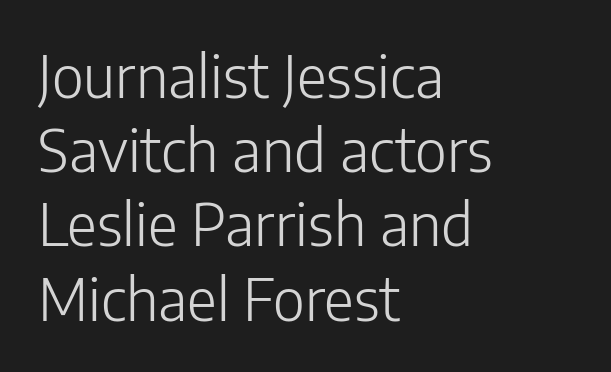
Q: Is the text bold? A: No.
Q: Is the text italic (slanted)? A: No, it is upright.
Q: Is the typeface a serif or a sans-serif typeface? A: Sans-serif.
Q: Is the text underlined? A: No.
Q: How is the paragraph aligned? A: Left-aligned.
Q: Is the spacing between letters normal or unusually wide? A: Normal.
Q: Is the spacing between lines tight, normal or loose? A: Normal.
Q: Width (condensed, normal, or wide)? A: Normal.
Q: Stroke contrast? A: Low.
Q: x-height? A: Medium.
Q: Monospaced? A: No.
